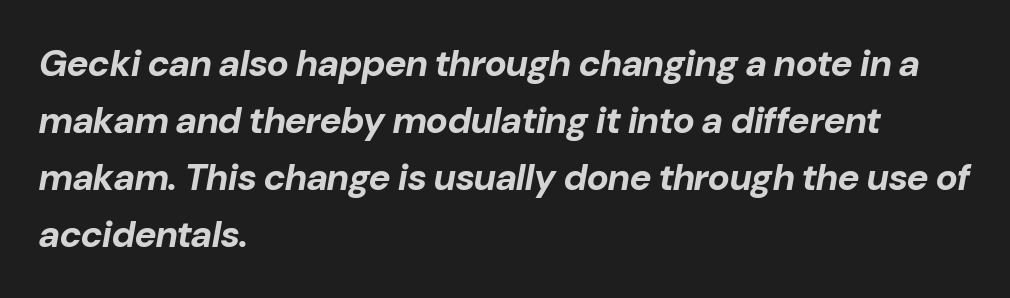
Does extra space separate the letters? No, they use regular spacing. The font is running at its bold setting. Baseline-to-baseline distance is the conventional proportion of letter height. You could not count columns in this text — the font is proportionally spaced. Underline: absent.
